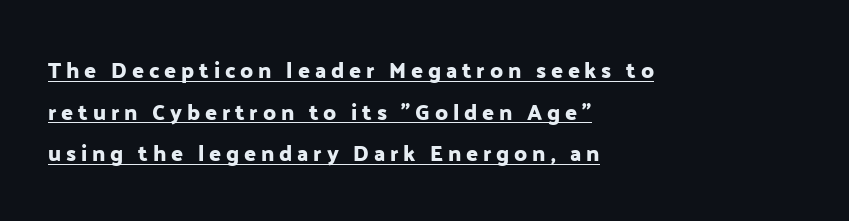
Q: Is the text italic (slanted)? A: No, it is upright.
Q: Is the text underlined? A: Yes.
Q: How is the paragraph aligned? A: Left-aligned.
Q: Is the spacing between letters normal or unusually wide? A: Unusually wide.
